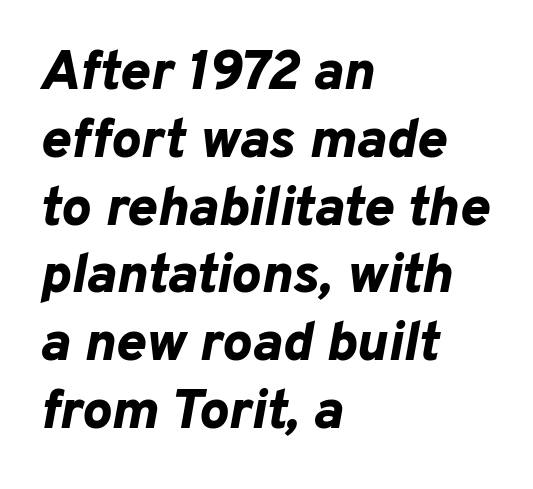
Q: Is the text bold? A: Yes.
Q: Is the text italic (slanted)? A: Yes, it leans right by about 10 degrees.
Q: Is the text underlined? A: No.
Q: How is the paragraph aligned? A: Left-aligned.
Q: Is the spacing between letters normal or unusually wide? A: Normal.
Q: Width (condensed, normal, or wide)? A: Normal.
Q: Stroke contrast? A: Low.
Q: x-height? A: Medium.
Q: Monospaced? A: No.
